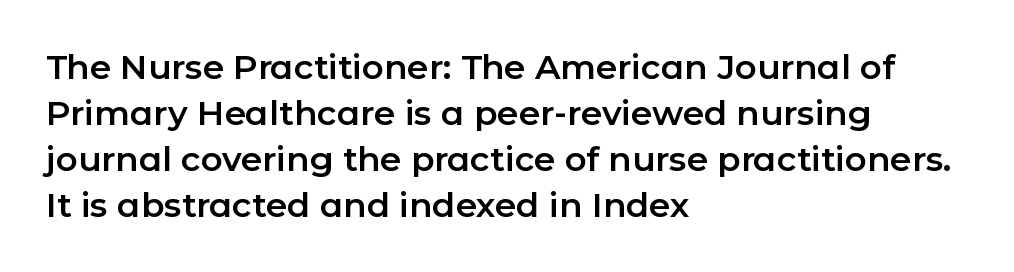
Q: Is the text italic (slanted)? A: No, it is upright.
Q: Is the typeface a serif or a sans-serif typeface? A: Sans-serif.
Q: Is the text underlined? A: No.
Q: How is the paragraph aligned? A: Left-aligned.
Q: Is the spacing between letters normal or unusually wide? A: Normal.
Q: Is the spacing between lines tight, normal or loose? A: Normal.
Q: Width (condensed, normal, or wide)? A: Normal.
Q: Stroke contrast? A: Low.
Q: x-height? A: Medium.
Q: Monospaced? A: No.
